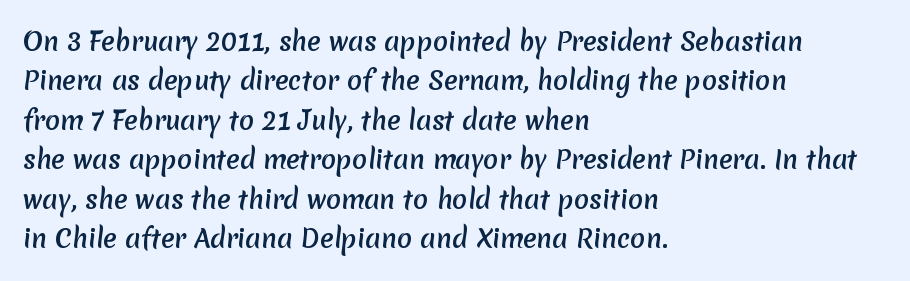
Q: Is the text bold? A: Yes.
Q: Is the text underlined? A: No.
Q: How is the paragraph aligned? A: Left-aligned.
Q: Is the spacing between letters normal or unusually wide? A: Normal.
Q: Is the spacing between lines tight, normal or loose? A: Normal.
